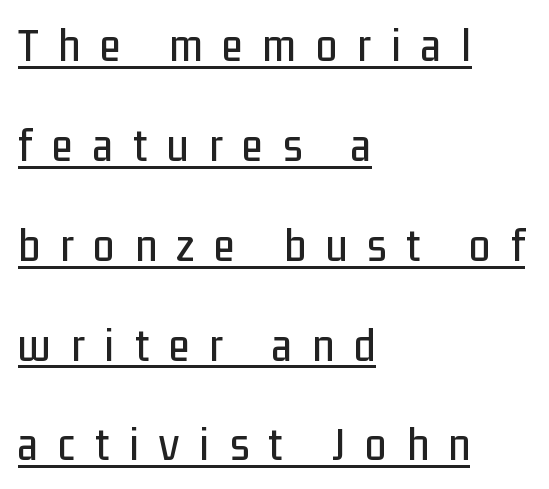
{"serif": "no", "italic": "no", "width": "condensed", "stroke_contrast": "low", "x_height": "medium", "monospaced": "no", "underline": "yes", "align": "left", "line_spacing": "loose", "line_spacing_ratio": 2.08, "letter_spacing": "wide", "letter_spacing_em": 0.42, "glyph_px": 48}
